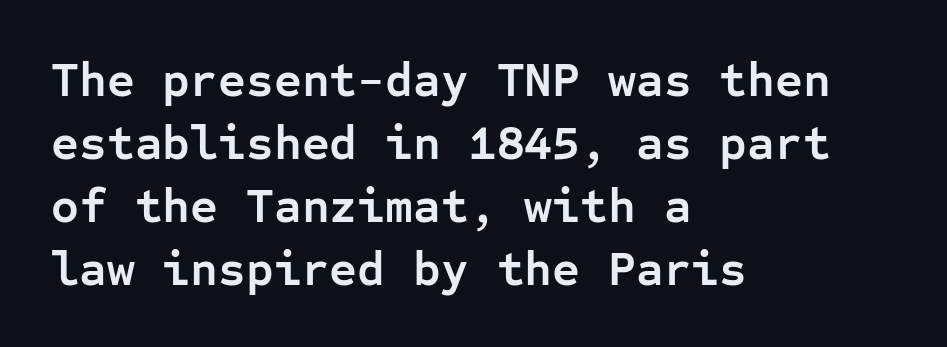
The strip under each line holds only bare page. The rendering uses typewriter-style spacing with identical character cells. Compared with an ordinary text face, these strokes are far heavier — a full bold. This sample uses an upright cut, with every glyph sitting square on the baseline. This sample is left-justified, so line endings fall wherever the words run out. The line-height multiplier appears to be the usual default.
